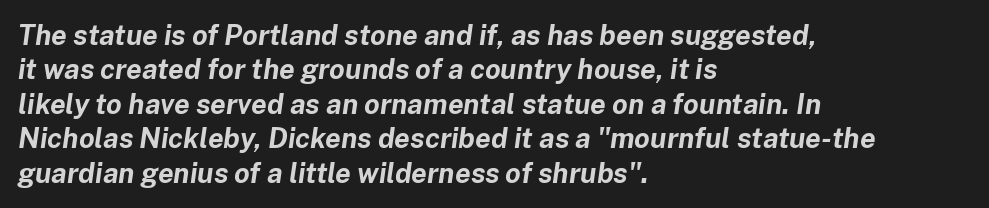
Q: Is the text bold? A: Yes.
Q: Is the text italic (slanted)? A: Yes, it leans right by about 8 degrees.
Q: Is the text underlined? A: No.
Q: How is the paragraph aligned? A: Left-aligned.
Q: Is the spacing between letters normal or unusually wide? A: Normal.
Q: Width (condensed, normal, or wide)? A: Normal.
Q: Stroke contrast? A: Low.
Q: x-height? A: Medium.
Q: Monospaced? A: No.
